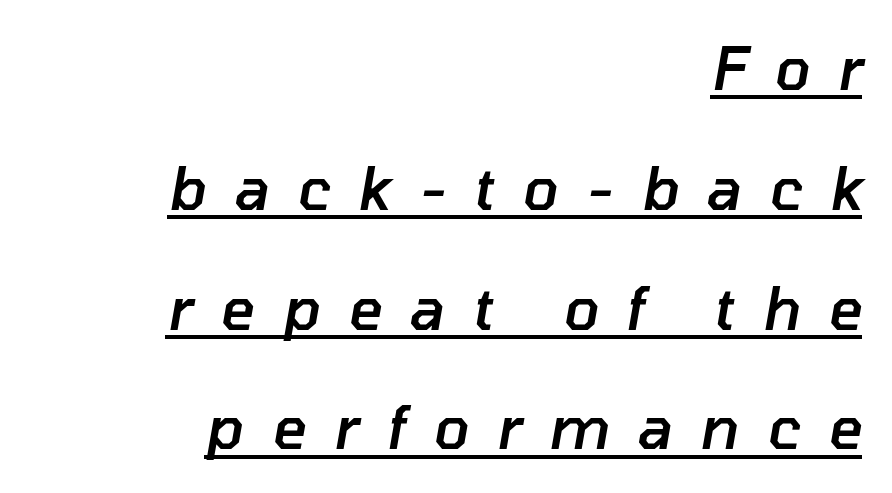
Do the characters align in a grid? No, the font is proportional. Line ends are locked; line starts wander. Glance below the letters and you will spot a drawn line. Does the lettering tilt? It does — this is italic. A semibold gives these letters moderate extra thickness, short of bold.
